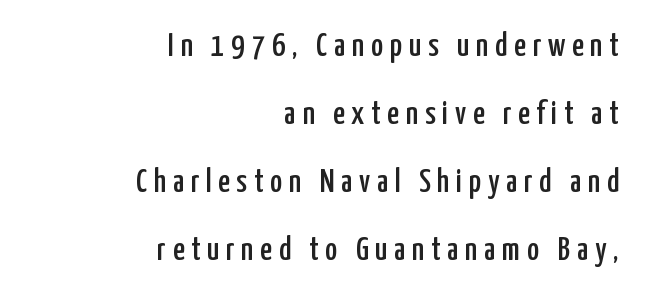
{"serif": "no", "italic": "no", "width": "condensed", "stroke_contrast": "low", "x_height": "medium", "monospaced": "no", "underline": "no", "align": "right", "line_spacing": "loose", "line_spacing_ratio": 2.06, "letter_spacing": "wide", "letter_spacing_em": 0.2, "glyph_px": 33}
